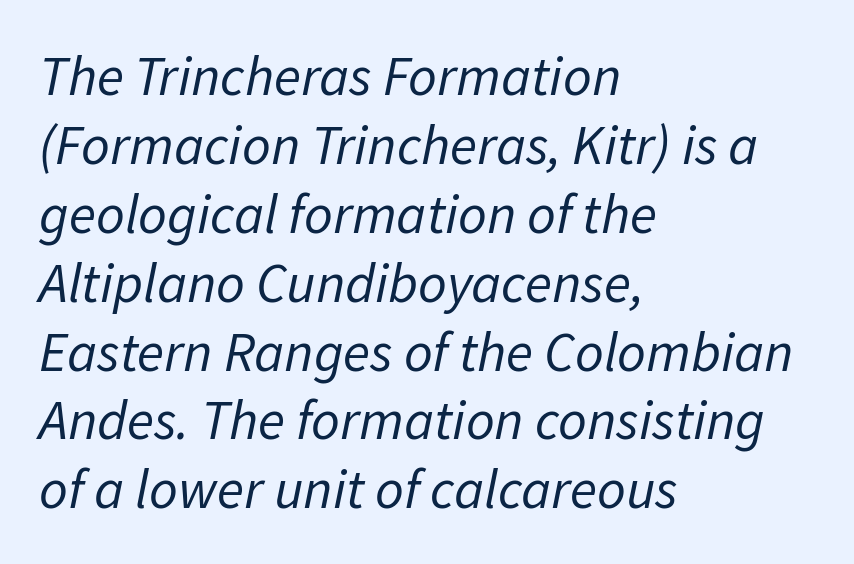
The image shows 56 px regular-weight type, italic (leaning right); set left-aligned, line spacing 1.23x, normal letter spacing, not underlined; low stroke contrast and a medium x-height.
